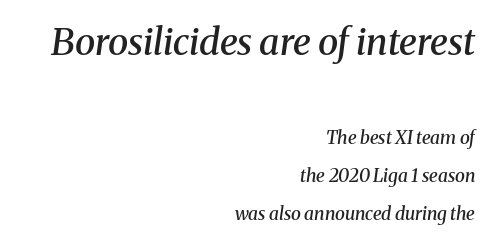
Q: Is the text bold? A: Semi-bold.
Q: Is the text italic (slanted)? A: Yes, it leans right by about 8 degrees.
Q: Is the typeface a serif or a sans-serif typeface? A: Serif.
Q: Is the text underlined? A: No.
Q: How is the paragraph aligned? A: Right-aligned.
Q: Is the spacing between letters normal or unusually wide? A: Normal.
Q: Is the spacing between lines tight, normal or loose? A: Loose.
Q: Which block of text is set in a larger size, the first (top) or the second (bottom)? A: The first (top) one.
Q: Width (condensed, normal, or wide)? A: Normal.
Q: Stroke contrast? A: Medium.
Q: x-height? A: Medium.
Q: Monospaced? A: No.
